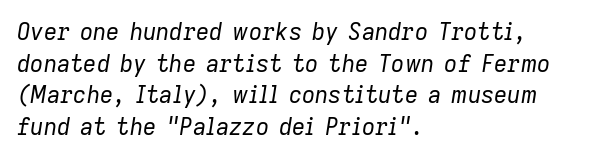
Is the stroke heavy? The answer is a plain regular-or-lighter. Looking at the ascenders, they clearly lean. Visually the block forms a straight wall on the left and a jagged coastline on the right. Tracking here is standard; glyphs follow each other at the usual distance. Students, observe: this is what conventionally led text looks like. The words here are not underlined.
